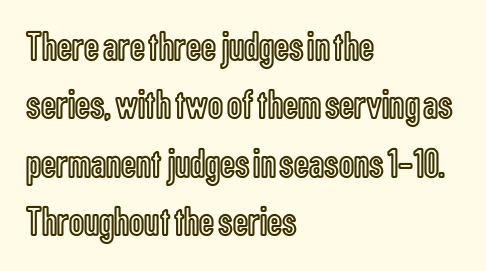
The image shows 42 px condensed type, upright; set left-aligned, normal line spacing (1.39x), normal letter spacing, not underlined; a medium x-height.
